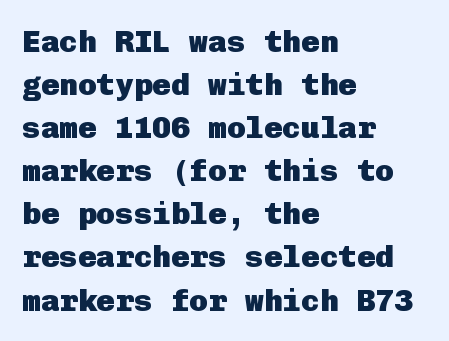
{"serif": "no", "italic": "no", "bold": "yes", "weight": "heavy", "width": "normal", "stroke_contrast": "low", "x_height": "medium", "underline": "no", "align": "left", "line_spacing": "normal", "line_spacing_ratio": 1.39, "letter_spacing": "normal", "letter_spacing_em": 0.0, "glyph_px": 31}
